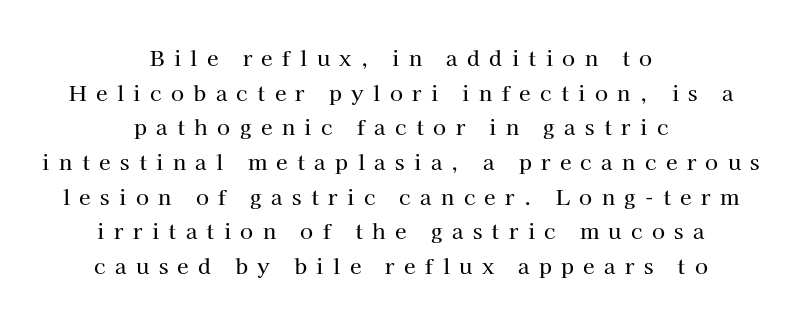
The image shows 21 px text type, upright; set centered, normal line spacing (1.65x), unusually wide letter spacing (+0.45 em), not underlined.
